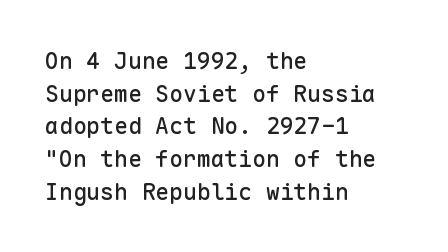
{"italic": "no", "underline": "no", "align": "left", "line_spacing": "normal", "line_spacing_ratio": 1.42, "letter_spacing": "normal", "letter_spacing_em": 0.0, "glyph_px": 23}
